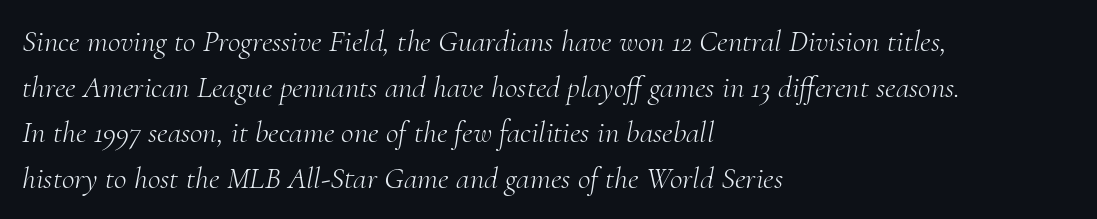
The image shows 31 px light serif type, italic (leaning right); set left-aligned, normal line spacing (1.47x), normal letter spacing, not underlined; medium stroke contrast and a small x-height.
